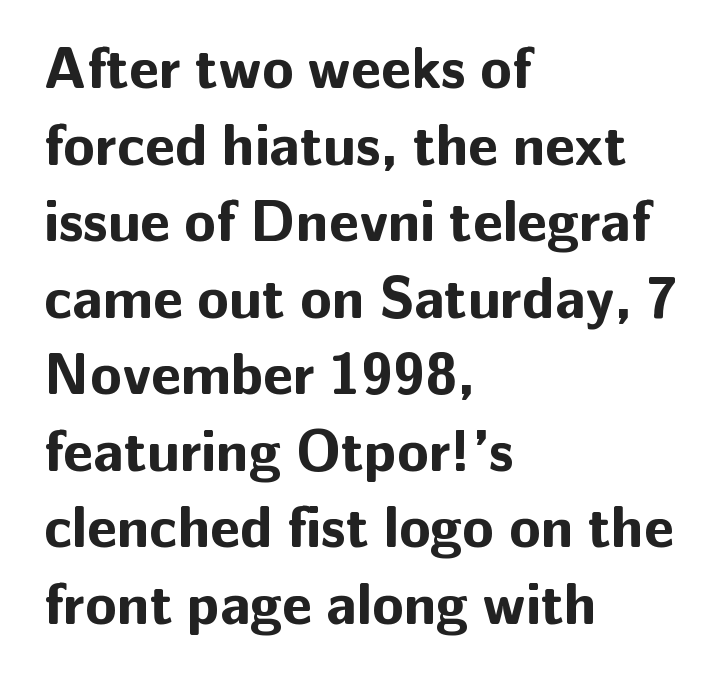
Set as a true bold cut, around the 700 mark. Plain, unruled lines of type. Varying glyph widths throughout — classic text-font behaviour. The face used here is a sans, in the tradition of grotesques and geometrics.
